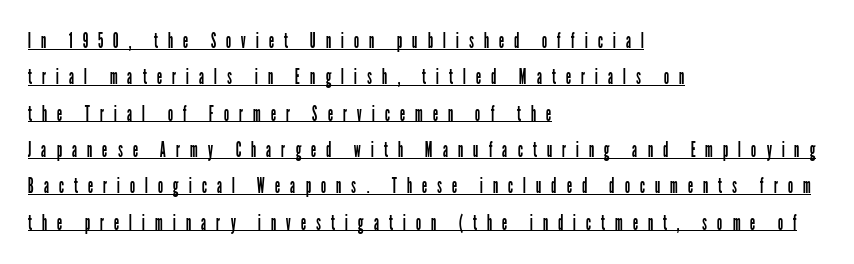
The words here are underlined. Someone cranked the tracking dial way up on this one. Is there any slant? The stems are plumb. Typeset ragged right — the left edge is the straight one. The weight would be labelled regular, book, light, or lighter still.
